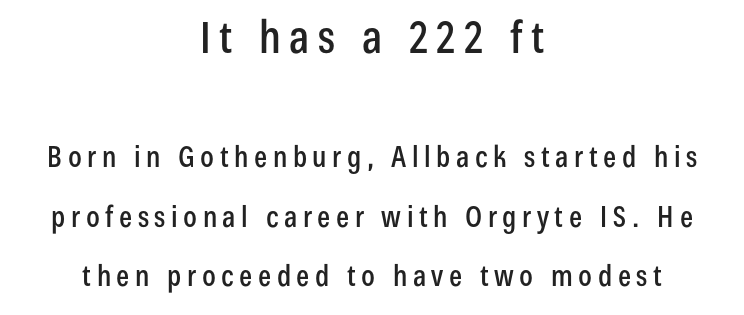
The image shows 44 px condensed sans-serif type, upright; set centered, loose line spacing (2.05x), not underlined; the first (top) block is 1.52x larger; low stroke contrast and a medium x-height.
